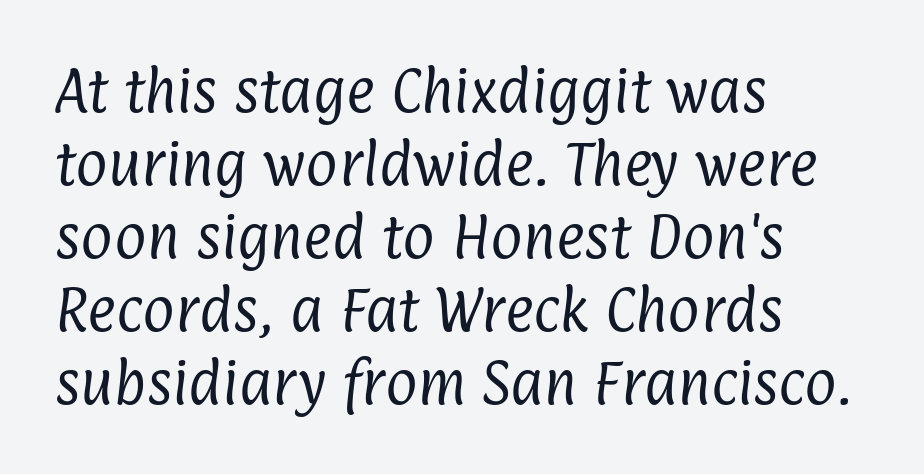
Successive baselines arrive at the customary interval. Think of a printed novel: that variable character pitch is what you see here. Letters rest on an invisible, unmarked baseline. Is the stroke heavy? The answer is a plain regular-or-lighter.
